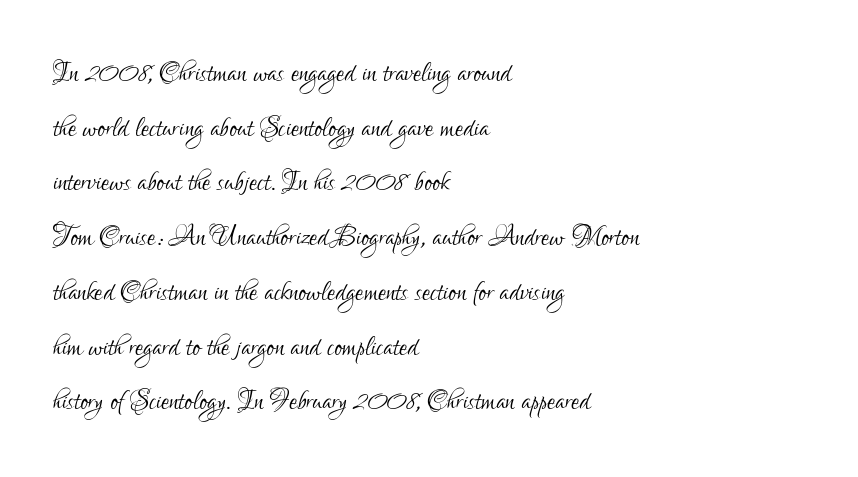
{"serif": "no", "bold": "no", "weight": "light", "width": "condensed", "stroke_contrast": "low", "x_height": "small", "monospaced": "no", "underline": "no", "align": "left", "line_spacing": "normal", "line_spacing_ratio": 1.52, "letter_spacing": "normal", "letter_spacing_em": 0.0, "glyph_px": 36}
